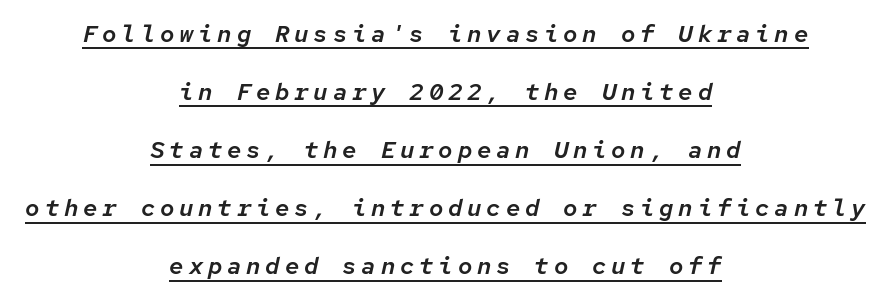
Yep, that's italic — everything's leaning. Reading down the column, the eye jumps a long way to each next line. The rendering inserts visible extra space after every character. Decoration check: the copy is underlined. Visually the block forms a symmetrical silhouette, jagged on both flanks.
